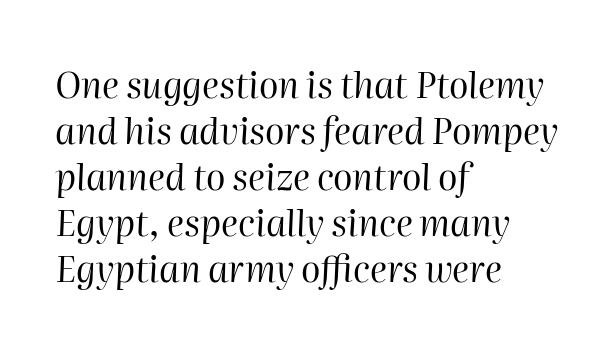
{"italic": "yes", "lean": "right", "slant_degrees": 2, "bold": "no", "weight": "regular", "width": "normal", "stroke_contrast": "high", "x_height": "medium", "monospaced": "no", "underline": "no", "align": "left", "line_spacing": "normal", "line_spacing_ratio": 1.28, "letter_spacing": "normal", "letter_spacing_em": 0.0, "glyph_px": 36}
